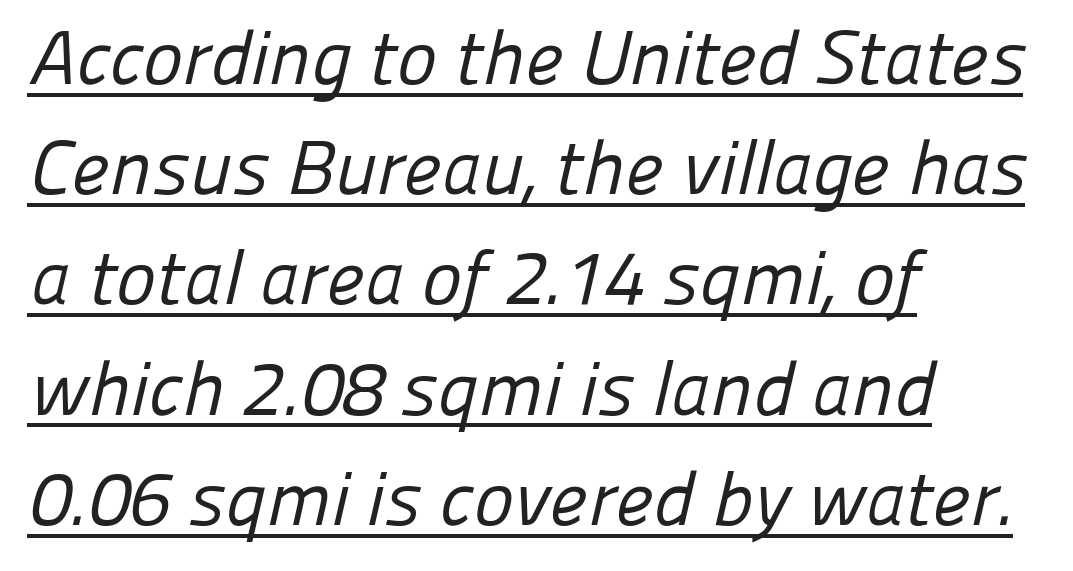
{"serif": "no", "bold": "no", "weight": "regular", "width": "normal", "stroke_contrast": "low", "x_height": "medium", "monospaced": "no", "underline": "yes", "align": "left", "line_spacing": "normal", "line_spacing_ratio": 1.45, "letter_spacing": "normal", "letter_spacing_em": 0.0, "glyph_px": 76}
